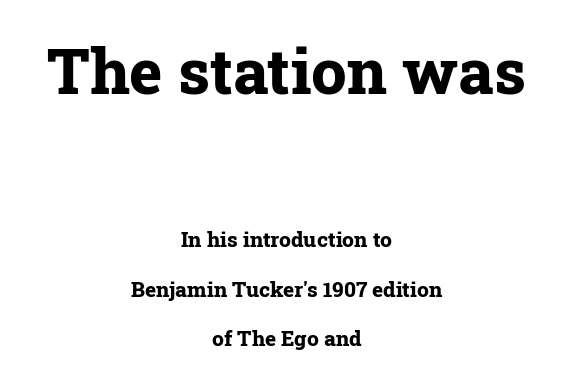
The image shows 63 px bold serif type, upright; set centered, loose line spacing (2.35x), normal letter spacing, not underlined; the first (top) block is 3.0x larger; low stroke contrast and a medium x-height.
